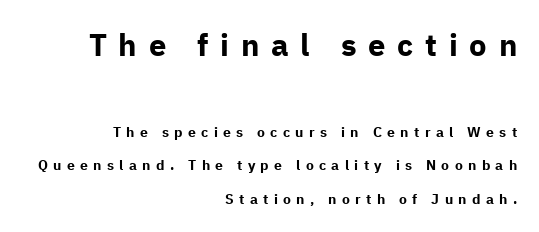
The rendering shrinks the type as you move from the upper chunk to the lower. Horizontal bands of white between lines are thick stripes. Tall strokes in this sample are plumb rather than angled. Is this a fixed-width face? No — the glyphs have proportional, varying widths. The gap between lines stays unmarked.
